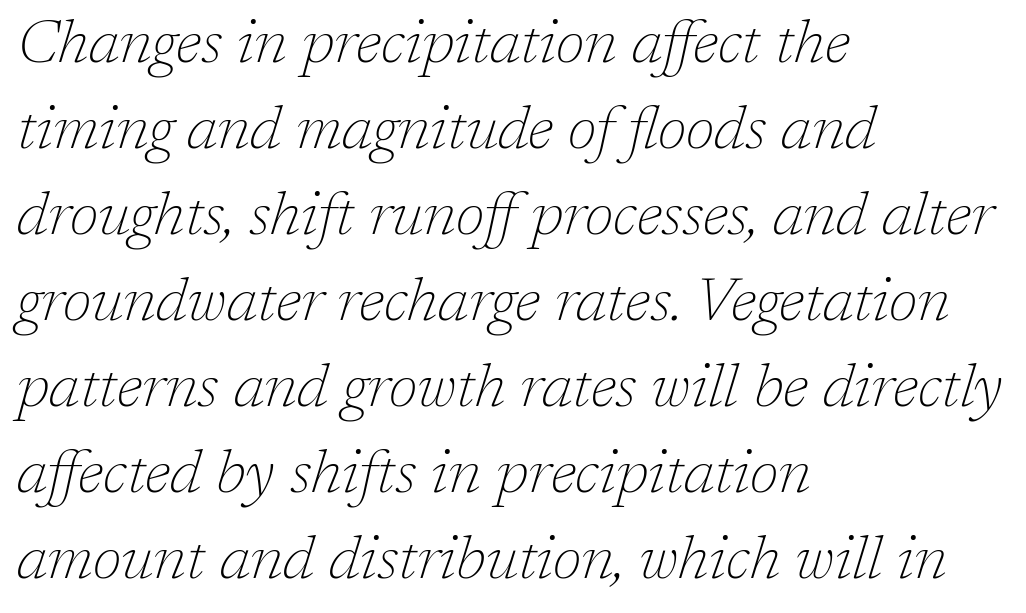
{"serif": "yes", "italic": "yes", "lean": "right", "slant_degrees": 17, "bold": "no", "weight": "thin", "width": "normal", "stroke_contrast": "low", "x_height": "medium", "monospaced": "no", "underline": "no", "align": "left", "line_spacing": "normal", "line_spacing_ratio": 1.41, "letter_spacing": "normal", "letter_spacing_em": 0.0, "glyph_px": 61}
